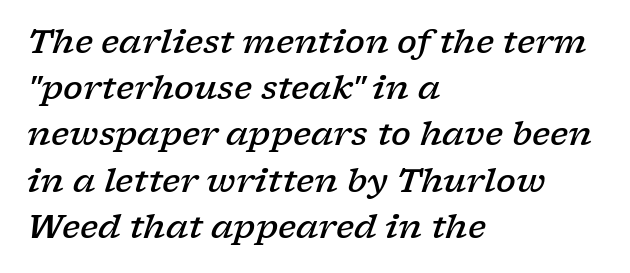
The image shows 33 px semibold, wide serif type, italic (leaning right); set left-aligned, normal line spacing (1.4x), normal letter spacing, not underlined; low stroke contrast and a medium x-height.
